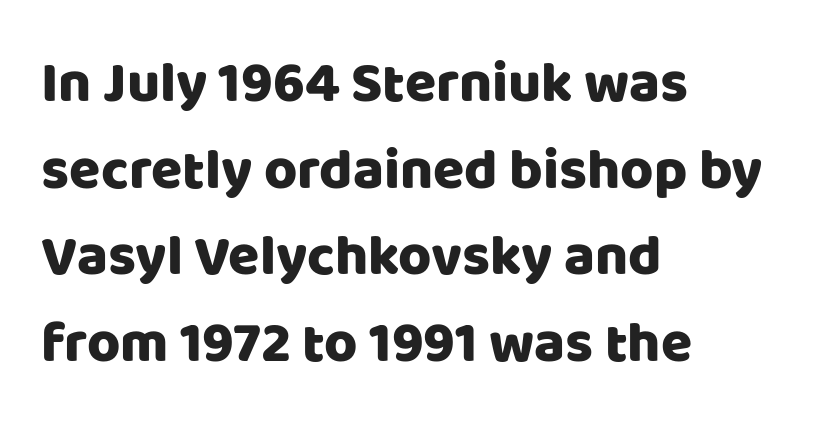
Q: Is the text italic (slanted)? A: No, it is upright.
Q: Is the typeface a serif or a sans-serif typeface? A: Sans-serif.
Q: Is the text underlined? A: No.
Q: How is the paragraph aligned? A: Left-aligned.
Q: Is the spacing between letters normal or unusually wide? A: Normal.
Q: Is the spacing between lines tight, normal or loose? A: Normal.
Q: Width (condensed, normal, or wide)? A: Normal.
Q: Stroke contrast? A: Low.
Q: x-height? A: Large.
Q: Monospaced? A: No.
